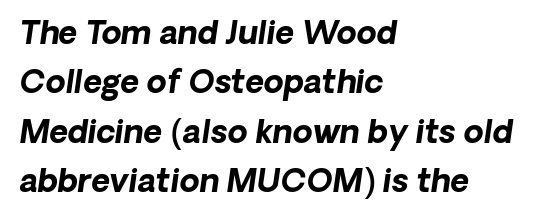
Q: Is the text bold? A: Yes.
Q: Is the typeface a serif or a sans-serif typeface? A: Sans-serif.
Q: Is the text underlined? A: No.
Q: How is the paragraph aligned? A: Left-aligned.
Q: Is the spacing between letters normal or unusually wide? A: Normal.
Q: Is the spacing between lines tight, normal or loose? A: Normal.
Q: Width (condensed, normal, or wide)? A: Normal.
Q: Stroke contrast? A: Low.
Q: x-height? A: Medium.
Q: Monospaced? A: No.
